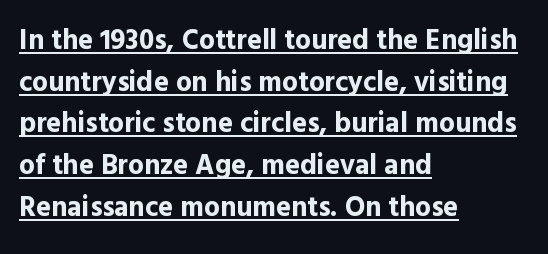
{"serif": "no", "italic": "no", "bold": "yes", "weight": "bold", "width": "normal", "x_height": "medium", "monospaced": "no", "underline": "yes", "align": "left", "line_spacing": "normal", "line_spacing_ratio": 1.49, "letter_spacing": "normal", "letter_spacing_em": 0.0, "glyph_px": 28}
